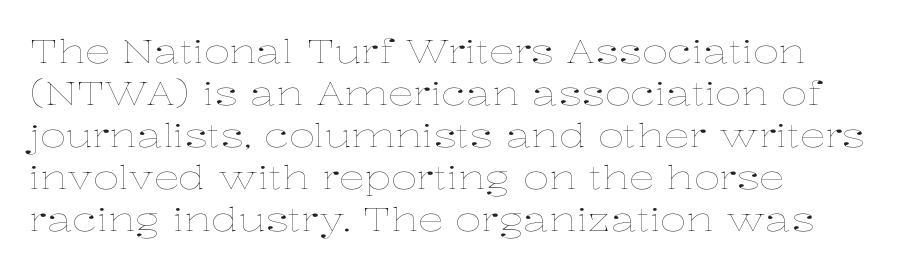
{"italic": "no", "bold": "no", "weight": "thin", "width": "wide", "stroke_contrast": "low", "x_height": "medium", "monospaced": "no", "underline": "no", "align": "left", "line_spacing": "normal", "line_spacing_ratio": 1.31, "letter_spacing": "normal", "letter_spacing_em": 0.0, "glyph_px": 32}
